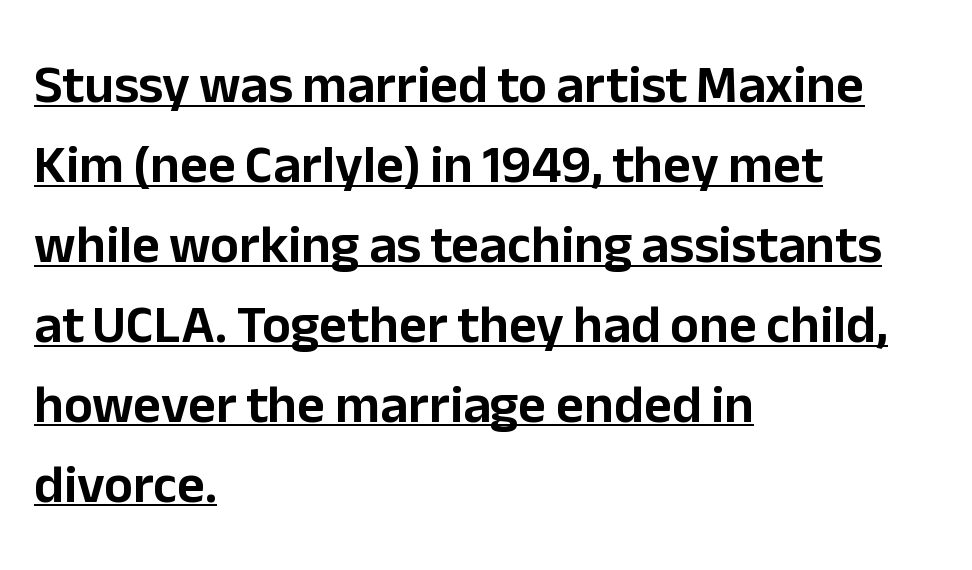
The letterforms sit shoulder to shoulder at normal distance. The letters advance in unequal steps, a hallmark of proportional type. Vertical strokes here are truly vertical. Descenders here cross a horizontal rule under the line. Typeset ragged right — the left edge is the straight one. Vertical spacing — default.
